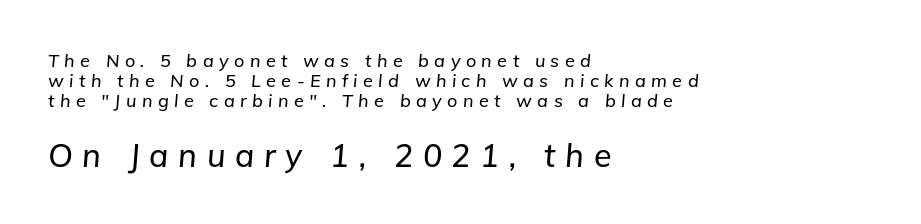
{"italic": "yes", "lean": "right", "slant_degrees": 5, "width": "normal", "stroke_contrast": "low", "x_height": "medium", "monospaced": "no", "underline": "no", "align": "left", "line_spacing": "tight", "line_spacing_ratio": 1.12, "letter_spacing": "wide", "letter_spacing_em": 0.3, "larger_block": "second", "size_ratio": 1.78, "glyph_px": 32}
